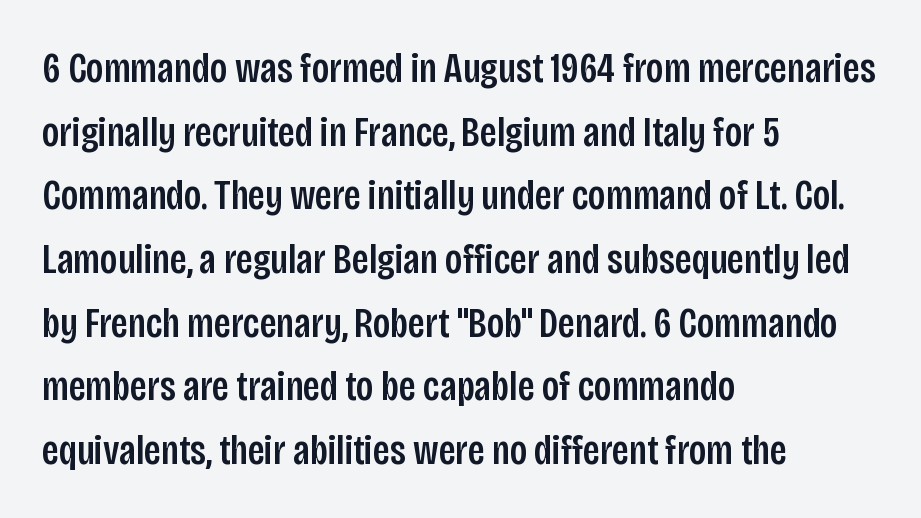
{"serif": "no", "italic": "no", "width": "condensed", "stroke_contrast": "low", "x_height": "large", "monospaced": "no", "underline": "no", "align": "left", "line_spacing": "normal", "line_spacing_ratio": 1.48, "letter_spacing": "normal", "letter_spacing_em": 0.0, "glyph_px": 43}
